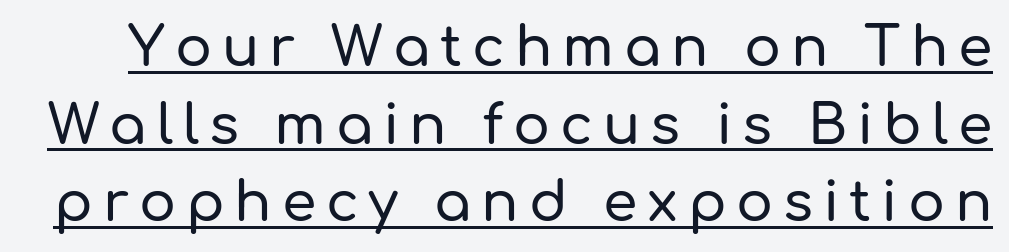
{"serif": "no", "italic": "no", "width": "normal", "stroke_contrast": "low", "x_height": "medium", "monospaced": "no", "underline": "yes", "line_spacing": "normal", "line_spacing_ratio": 1.41, "glyph_px": 55}
